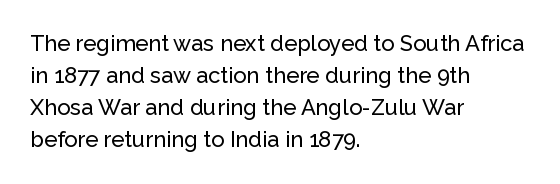
Q: Is the text italic (slanted)? A: No, it is upright.
Q: Is the text underlined? A: No.
Q: How is the paragraph aligned? A: Left-aligned.
Q: Is the spacing between letters normal or unusually wide? A: Normal.
Q: Is the spacing between lines tight, normal or loose? A: Normal.
